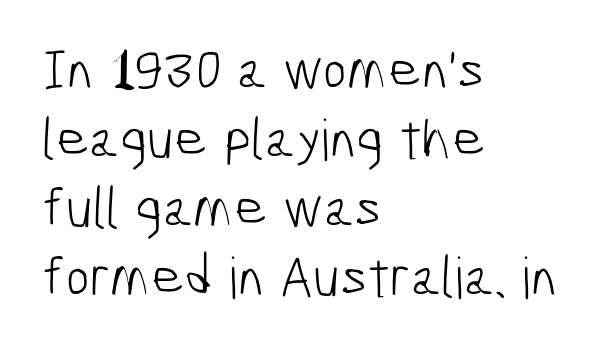
{"serif": "no", "bold": "no", "weight": "light", "width": "condensed", "stroke_contrast": "low", "x_height": "medium", "monospaced": "no", "underline": "no", "align": "left", "line_spacing_ratio": 1.21, "letter_spacing": "normal", "letter_spacing_em": 0.0, "glyph_px": 57}
